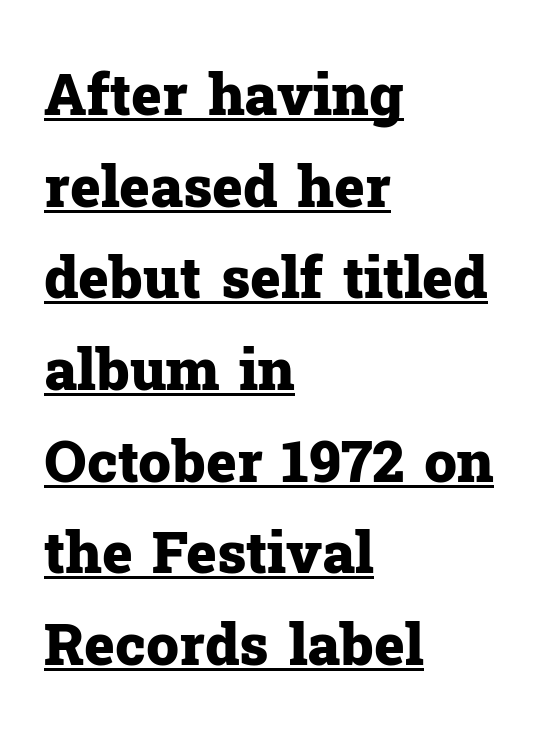
{"serif": "yes", "italic": "no", "bold": "yes", "weight": "heavy", "width": "normal", "stroke_contrast": "low", "x_height": "medium", "monospaced": "no", "underline": "yes", "align": "left", "line_spacing": "normal", "line_spacing_ratio": 1.58, "letter_spacing": "normal", "letter_spacing_em": 0.0, "glyph_px": 58}
